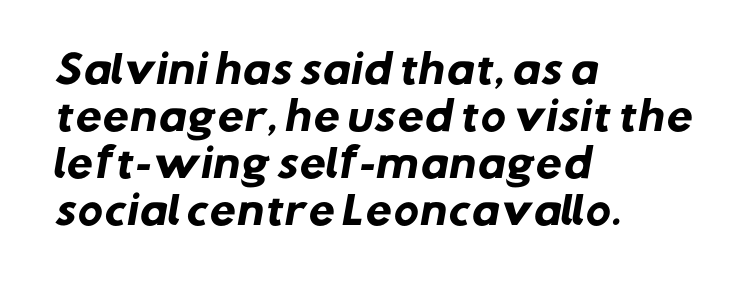
The image shows 38 px heavy sans-serif type; set left-aligned, line spacing 1.24x, normal letter spacing, not underlined; low stroke contrast and a medium x-height.
